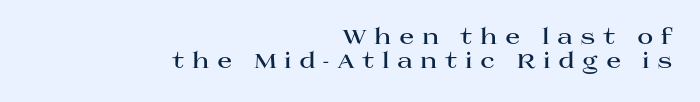
{"italic": "no", "bold": "yes", "underline": "no", "align": "right", "line_spacing": "tight", "line_spacing_ratio": 1.1, "letter_spacing": "wide", "letter_spacing_em": 0.34, "glyph_px": 22}
